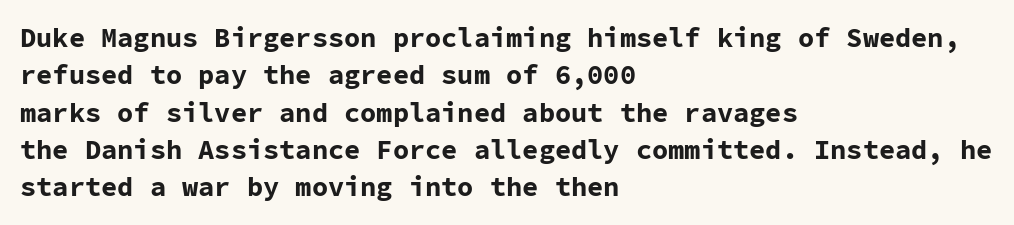
{"italic": "no", "bold": "yes", "underline": "no", "align": "left", "line_spacing": "normal", "line_spacing_ratio": 1.38, "letter_spacing": "normal", "letter_spacing_em": 0.0, "glyph_px": 27}
